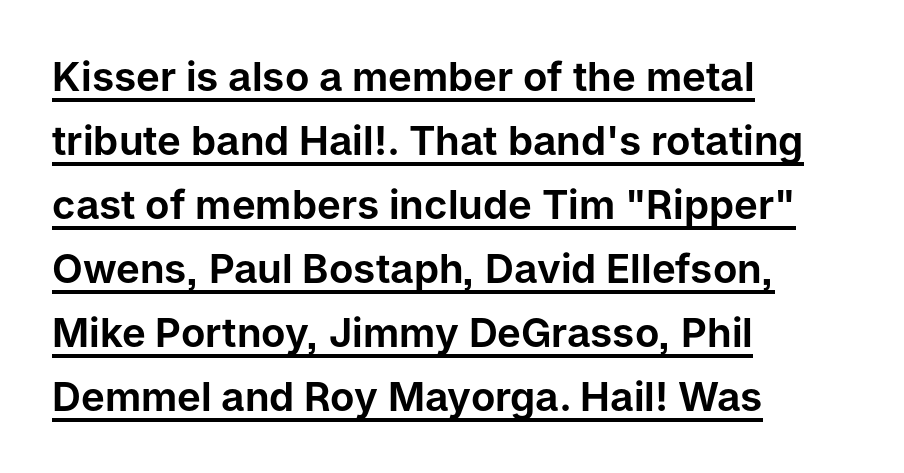
Q: Is the text italic (slanted)? A: No, it is upright.
Q: Is the typeface a serif or a sans-serif typeface? A: Sans-serif.
Q: Is the text underlined? A: Yes.
Q: How is the paragraph aligned? A: Left-aligned.
Q: Is the spacing between letters normal or unusually wide? A: Normal.
Q: Is the spacing between lines tight, normal or loose? A: Normal.
Q: Width (condensed, normal, or wide)? A: Normal.
Q: Stroke contrast? A: Low.
Q: x-height? A: Medium.
Q: Monospaced? A: No.
